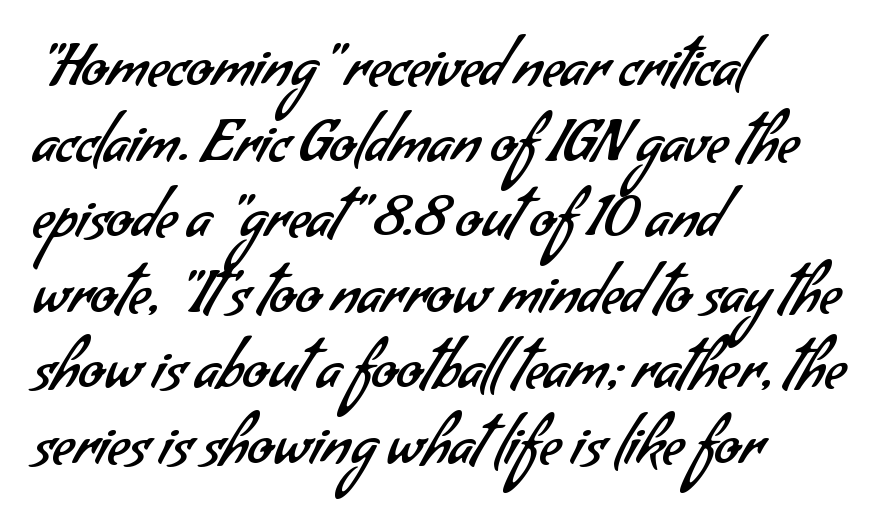
The image shows 59 px regular-weight sans-serif type; set left-aligned, normal line spacing (1.28x), normal letter spacing, not underlined; low stroke contrast and a small x-height.
